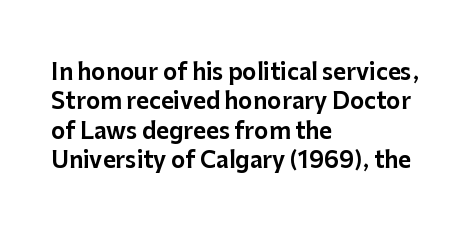
Reading down the block, your eye returns to a fixed left position each line. The type sits square on the baseline with zero lean. The space directly below the letters is spotless. Notice how descenders clear the ascenders below comfortably — that's standard leading. Each word holds together tightly as a unit, with standard inter-letter gaps.
